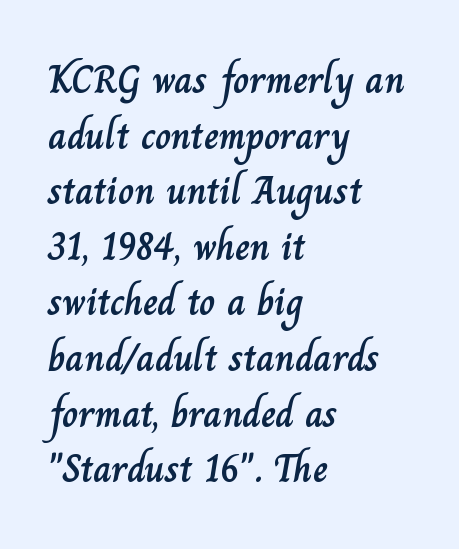
{"width": "normal", "stroke_contrast": "low", "x_height": "small", "monospaced": "no", "underline": "no", "align": "left", "line_spacing": "normal", "line_spacing_ratio": 1.39, "letter_spacing": "normal", "letter_spacing_em": 0.0, "glyph_px": 40}
